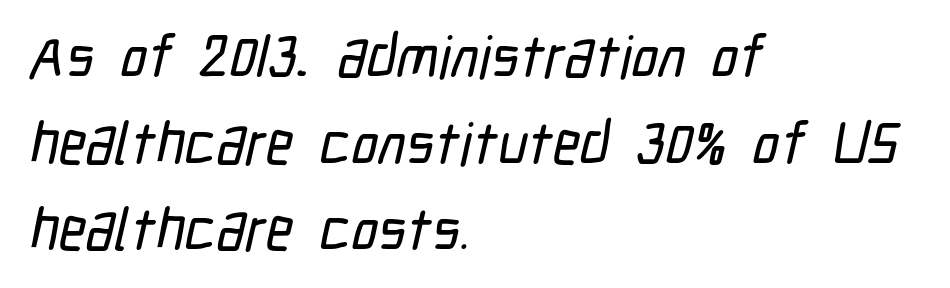
The string is rendered with underlining switched off. Compared with a centered layout, this one pins lines to the left instead. Compared with typical paragraphs, the rows here are spaced about the same. Serif or sans? Sans — the stroke terminals are bare. The passage shown has conventional tracking throughout. Here the designer chose a conventional face with non-uniform glyph widths.
